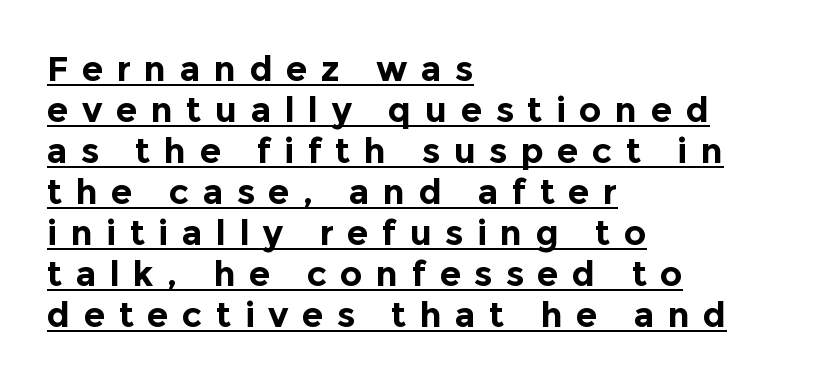
The letters are spread apart with noticeably loose tracking. Pretty heavy lettering here — definitely bold. Which margin do the lines hug? The left one — the right edge is uneven. Each line of the rendering has a horizontal stroke beneath the glyphs.
